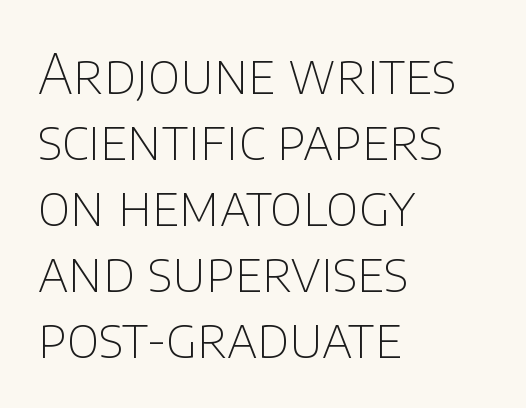
The image shows 54 px thin sans-serif type, upright; set left-aligned, line spacing 1.22x, normal letter spacing, not underlined; low stroke contrast and a large x-height.
